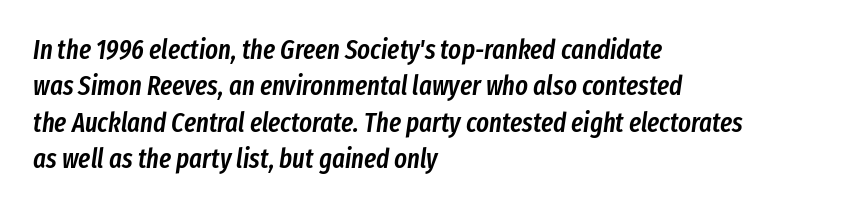
Q: Is the text bold? A: Semi-bold.
Q: Is the text italic (slanted)? A: Yes, it leans right by about 8 degrees.
Q: Is the text underlined? A: No.
Q: How is the paragraph aligned? A: Left-aligned.
Q: Is the spacing between letters normal or unusually wide? A: Normal.
Q: Is the spacing between lines tight, normal or loose? A: Normal.
